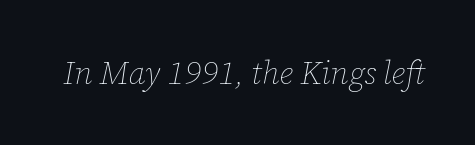
Q: Is the text bold? A: No.
Q: Is the text italic (slanted)? A: Yes, it leans right by about 12 degrees.
Q: Is the text underlined? A: No.
Q: Is the spacing between letters normal or unusually wide? A: Normal.
Q: Width (condensed, normal, or wide)? A: Normal.
Q: Stroke contrast? A: Low.
Q: x-height? A: Medium.
Q: Monospaced? A: No.
